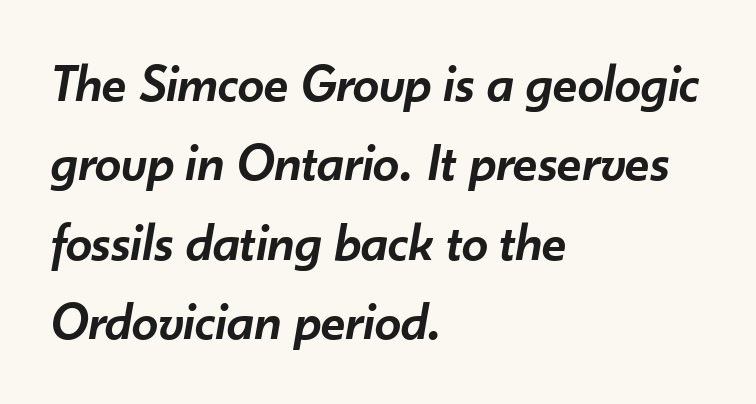
Q: Is the text bold? A: Semi-bold.
Q: Is the text italic (slanted)? A: Yes, it leans right by about 10 degrees.
Q: Is the text underlined? A: No.
Q: How is the paragraph aligned? A: Left-aligned.
Q: Is the spacing between letters normal or unusually wide? A: Normal.
Q: Is the spacing between lines tight, normal or loose? A: Normal.
Q: Width (condensed, normal, or wide)? A: Normal.
Q: Stroke contrast? A: Low.
Q: x-height? A: Small.
Q: Monospaced? A: No.
